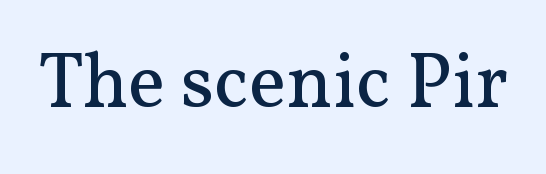
The space directly below the letters is spotless. The typeface chosen for these lines features serifs. Words appear dense and cohesive because spacing is normal. Is this a fixed-width face? No — the glyphs have proportional, varying widths. When letters stand straight like this, we call the style roman or upright. The letters look calm and open, with moderate or lighter stems.
